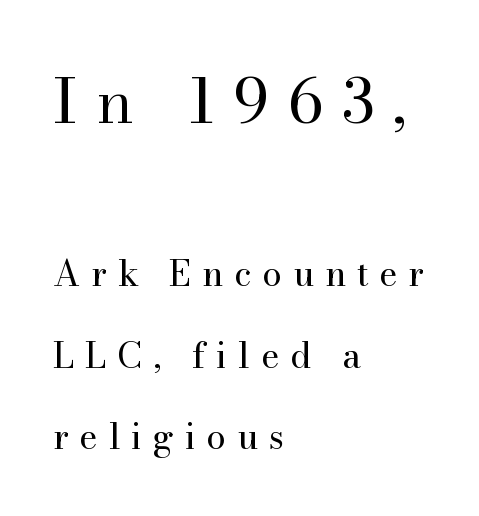
This sample trades compactness for vertical openness between lines. Do the characters align in a grid? No, the font is proportional. The rendering anchors every line to the left-hand side. Upright lettering throughout. Caption: expanded tracking, letters set apart. The passage shown is not underscored anywhere.
